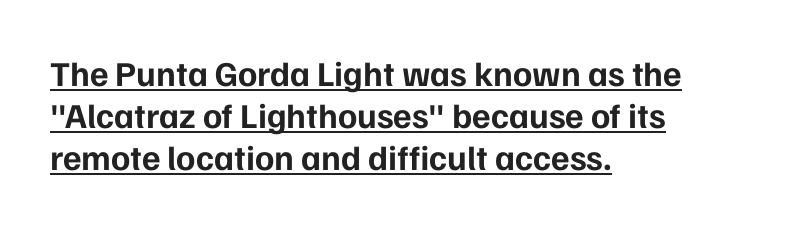
A typesetter would mark this as roman, not italic. Does extra space separate the letters? No, they use regular spacing. Emphasis is given by a line drawn under the lettering. Left-aligned paragraph, ragged on the right.
